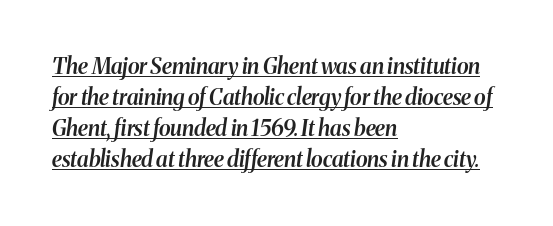
Q: Is the text bold? A: Semi-bold.
Q: Is the text italic (slanted)? A: Yes, it leans right by about 8 degrees.
Q: Is the text underlined? A: Yes.
Q: How is the paragraph aligned? A: Left-aligned.
Q: Is the spacing between letters normal or unusually wide? A: Normal.
Q: Is the spacing between lines tight, normal or loose? A: Normal.
